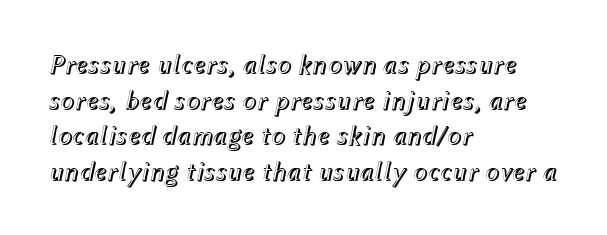
{"italic": "yes", "lean": "right", "slant_degrees": 12, "underline": "no", "align": "left", "line_spacing": "normal", "line_spacing_ratio": 1.32, "letter_spacing": "normal", "letter_spacing_em": 0.0, "glyph_px": 27}
